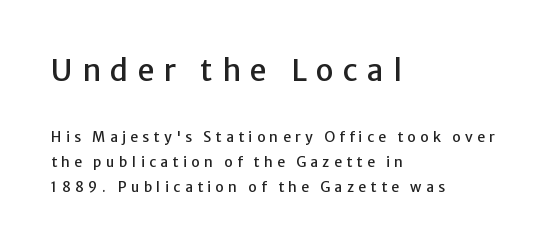
The image shows 30 px sans-serif type, upright; set left-aligned, line spacing 1.77x, unusually wide letter spacing (+0.31 em), not underlined; the first (top) block is 2.14x larger; low stroke contrast and a medium x-height.
